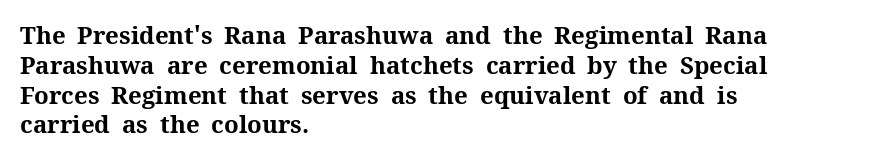
Every character sits straight up, as roman type does. This rendering uses left alignment, leaving the right contour irregular. Letters rest on an invisible, unmarked baseline. The passage shown has conventional tracking throughout. Pretty heavy lettering here — definitely bold.
